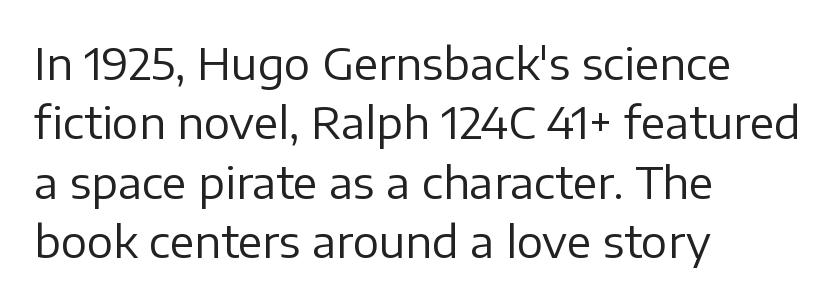
{"serif": "no", "italic": "no", "bold": "no", "weight": "regular", "width": "normal", "stroke_contrast": "low", "x_height": "medium", "monospaced": "no", "underline": "no", "align": "left", "line_spacing": "normal", "line_spacing_ratio": 1.35, "letter_spacing": "normal", "letter_spacing_em": 0.0, "glyph_px": 44}
